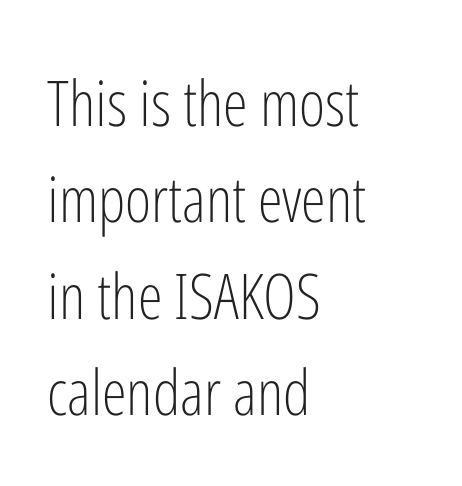
{"serif": "no", "italic": "no", "bold": "no", "weight": "light", "width": "condensed", "stroke_contrast": "low", "x_height": "medium", "monospaced": "no", "underline": "no", "align": "left", "line_spacing": "normal", "line_spacing_ratio": 1.53, "letter_spacing": "normal", "letter_spacing_em": 0.0, "glyph_px": 63}
